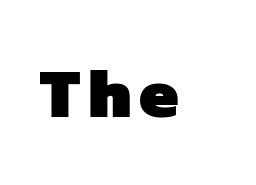
The image shows 70 px heavy sans-serif type; set not underlined; low stroke contrast and a medium x-height.
